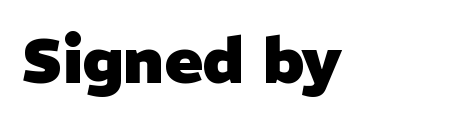
The image shows 63 px heavy sans-serif type; set normal letter spacing, not underlined; low stroke contrast and a medium x-height.
